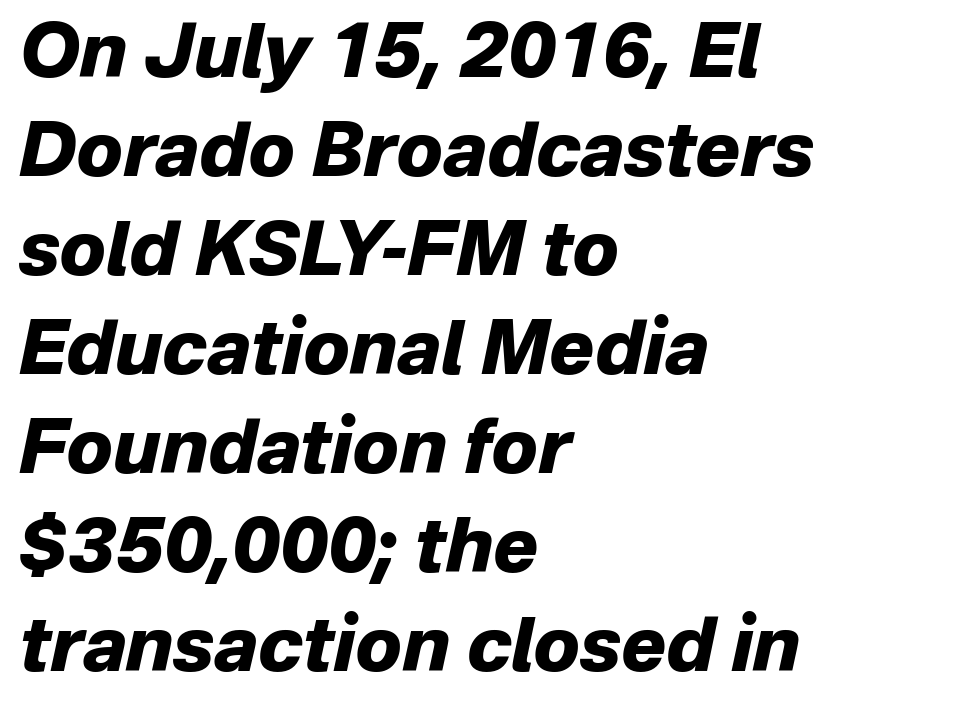
Q: Is the text bold? A: Yes.
Q: Is the text italic (slanted)? A: Yes, it leans right by about 12 degrees.
Q: Is the text underlined? A: No.
Q: How is the paragraph aligned? A: Left-aligned.
Q: Is the spacing between letters normal or unusually wide? A: Normal.
Q: Is the spacing between lines tight, normal or loose? A: Normal.
Q: Width (condensed, normal, or wide)? A: Normal.
Q: Stroke contrast? A: Low.
Q: x-height? A: Medium.
Q: Monospaced? A: No.
